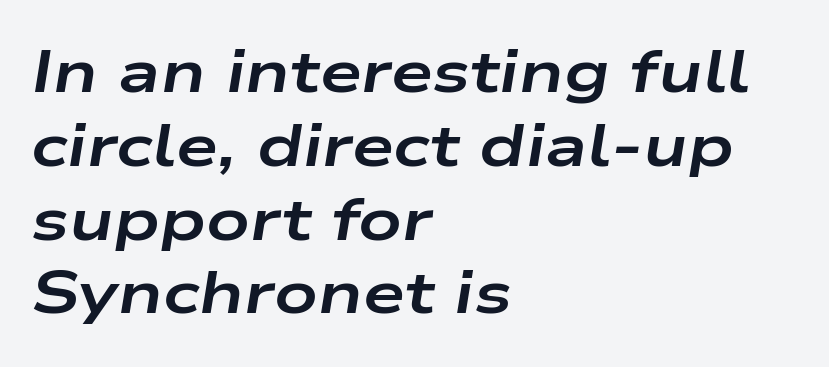
Beneath every word, the page is bare. These lines were composed using italics. Weight check: bold — yes, fully. The face used here is rendered with its standard letterfit. This rendering uses left alignment, leaving the right contour irregular.
